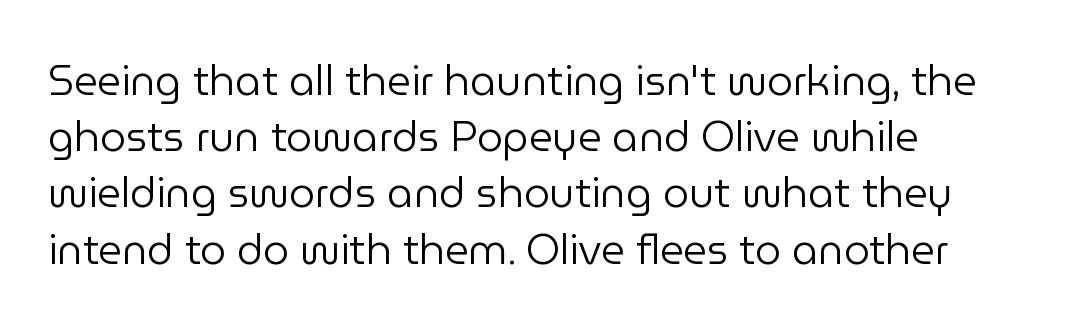
{"serif": "no", "italic": "no", "bold": "no", "weight": "regular", "width": "normal", "stroke_contrast": "low", "x_height": "medium", "monospaced": "no", "underline": "no", "align": "left", "line_spacing": "normal", "line_spacing_ratio": 1.37, "letter_spacing": "normal", "letter_spacing_em": 0.0, "glyph_px": 41}
